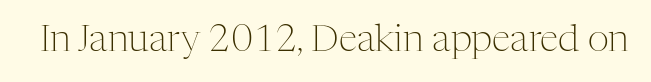
Q: Is the text bold? A: No.
Q: Is the text italic (slanted)? A: No, it is upright.
Q: Is the typeface a serif or a sans-serif typeface? A: Serif.
Q: Is the text underlined? A: No.
Q: Is the spacing between letters normal or unusually wide? A: Normal.
Q: Width (condensed, normal, or wide)? A: Normal.
Q: Stroke contrast? A: Medium.
Q: x-height? A: Medium.
Q: Monospaced? A: No.
